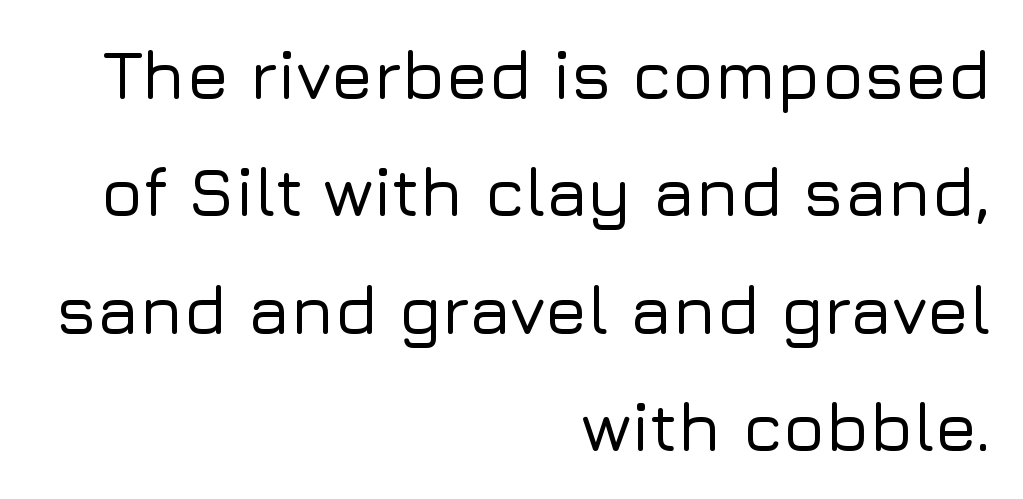
The image shows 69 px sans-serif type, upright; set right-aligned, normal line spacing (1.7x), normal letter spacing, not underlined; low stroke contrast and a medium x-height.
